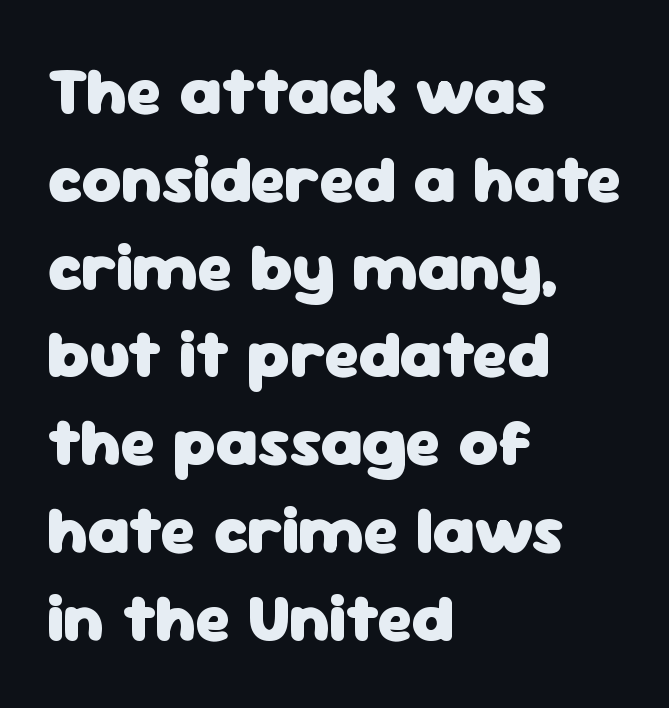
The image shows 67 px heavy sans-serif type, upright; set left-aligned, normal line spacing (1.31x), normal letter spacing, not underlined; low stroke contrast and a medium x-height.
